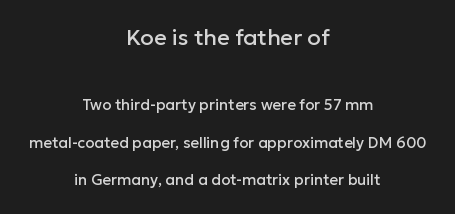
The image shows 22 px text type, upright; set centered, loose line spacing (2.49x), normal letter spacing, not underlined; the first (top) block is 1.47x larger.
